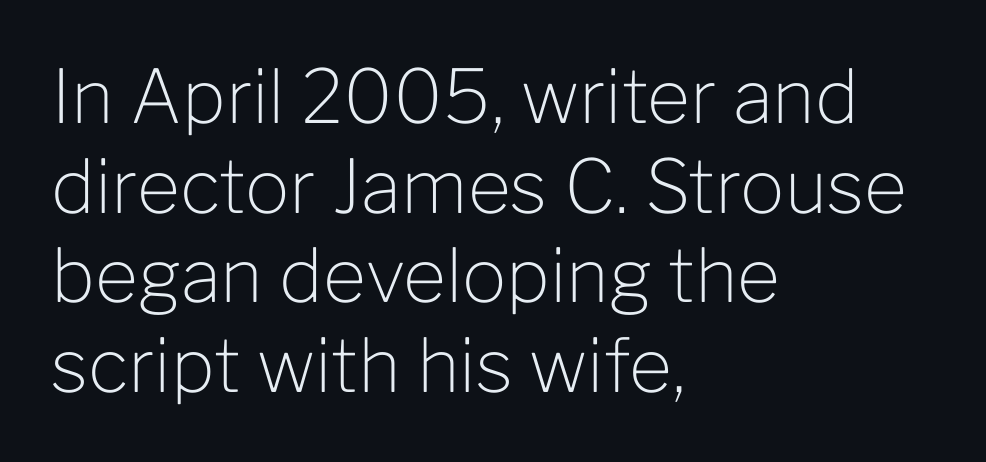
{"serif": "no", "italic": "no", "bold": "no", "weight": "light", "width": "normal", "stroke_contrast": "low", "x_height": "medium", "monospaced": "no", "underline": "no", "align": "left", "line_spacing_ratio": 1.21, "letter_spacing": "normal", "letter_spacing_em": 0.0, "glyph_px": 74}
